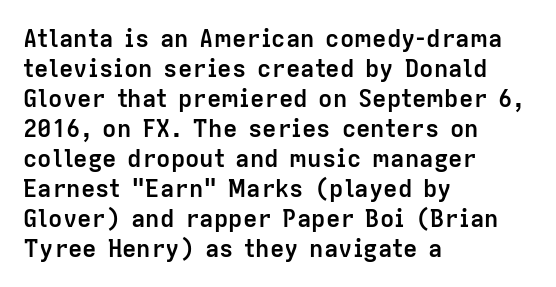
{"italic": "no", "bold": "yes", "underline": "no", "align": "left", "line_spacing": "normal", "line_spacing_ratio": 1.25, "letter_spacing": "normal", "letter_spacing_em": 0.0, "glyph_px": 24}
